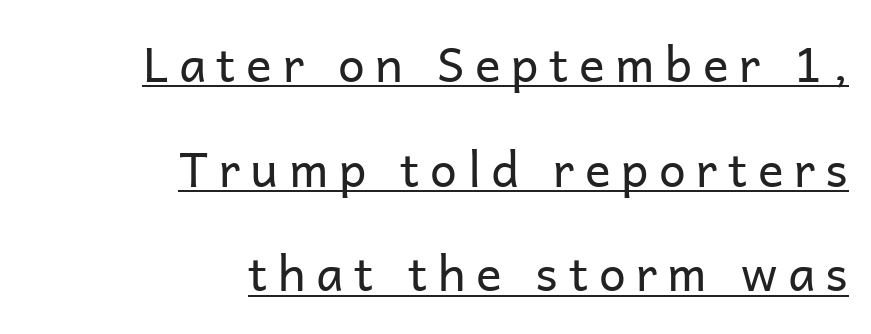
The image shows 48 px regular-weight sans-serif type, upright; set right-aligned, loose line spacing (2.18x), unusually wide letter spacing (+0.22 em), underlined; low stroke contrast and a medium x-height.
